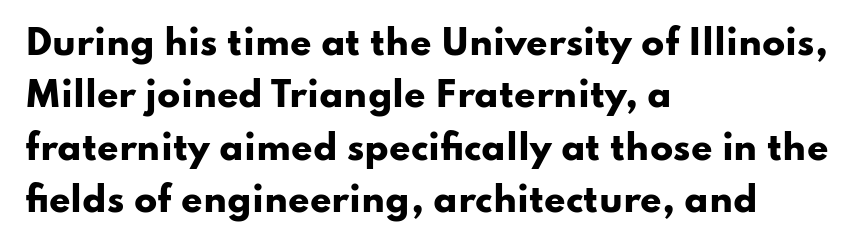
Q: Is the text bold? A: Yes.
Q: Is the text italic (slanted)? A: No, it is upright.
Q: Is the typeface a serif or a sans-serif typeface? A: Sans-serif.
Q: Is the text underlined? A: No.
Q: How is the paragraph aligned? A: Left-aligned.
Q: Is the spacing between letters normal or unusually wide? A: Normal.
Q: Is the spacing between lines tight, normal or loose? A: Normal.
Q: Width (condensed, normal, or wide)? A: Wide.
Q: Stroke contrast? A: Low.
Q: x-height? A: Small.
Q: Monospaced? A: No.
